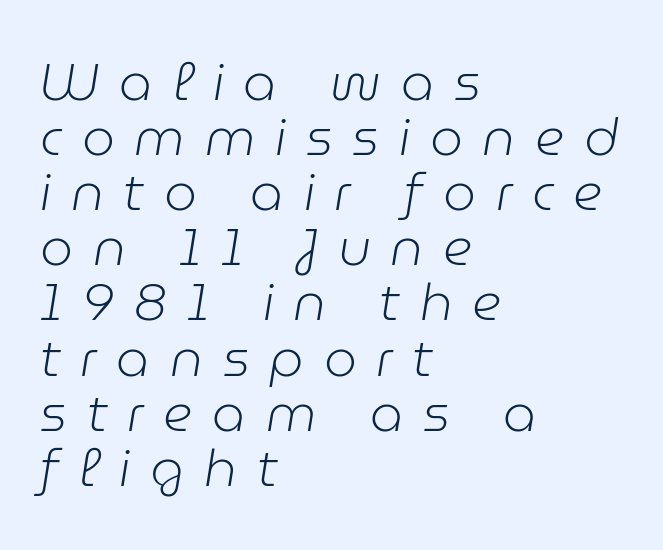
Q: Is the text bold? A: No.
Q: Is the text italic (slanted)? A: Yes, it leans right by about 9 degrees.
Q: Is the text underlined? A: No.
Q: How is the paragraph aligned? A: Left-aligned.
Q: Is the spacing between letters normal or unusually wide? A: Unusually wide.
Q: Is the spacing between lines tight, normal or loose? A: Tight.
Q: Width (condensed, normal, or wide)? A: Normal.
Q: Stroke contrast? A: Low.
Q: x-height? A: Medium.
Q: Monospaced? A: No.
